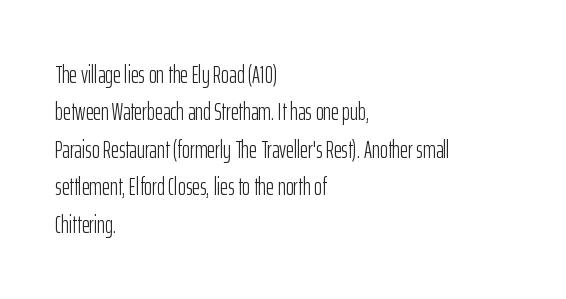
Evenly set lines give the paragraph a standard silhouette. Here the glyphs are tracked normally, forming tight word shapes. Rule under the text: the space is simply empty. Italic? Not at all — the glyphs are vertical. These glyphs show unthickened strokes, regular width or finer.
